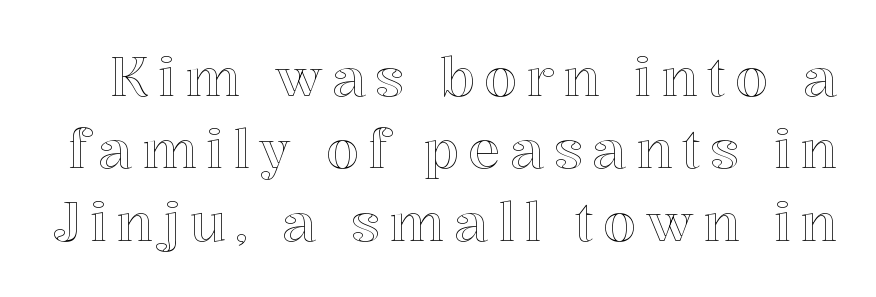
The image shows 54 px text type, upright; set normal line spacing (1.34x), not underlined; a medium x-height.
